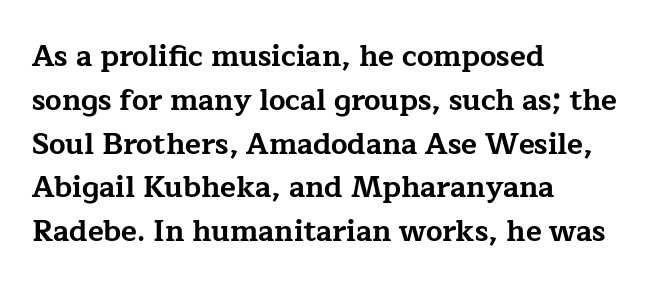
Q: Is the text bold? A: Yes.
Q: Is the text italic (slanted)? A: No, it is upright.
Q: Is the typeface a serif or a sans-serif typeface? A: Serif.
Q: Is the text underlined? A: No.
Q: How is the paragraph aligned? A: Left-aligned.
Q: Is the spacing between letters normal or unusually wide? A: Normal.
Q: Is the spacing between lines tight, normal or loose? A: Normal.
Q: Width (condensed, normal, or wide)? A: Wide.
Q: Stroke contrast? A: Low.
Q: x-height? A: Medium.
Q: Monospaced? A: No.
